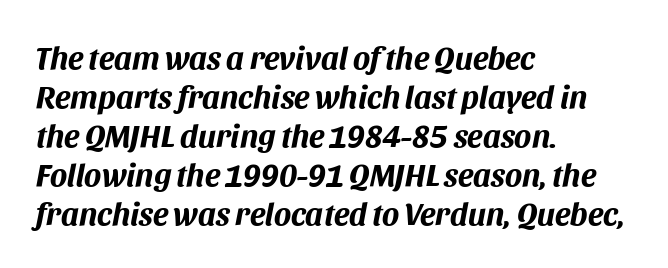
Q: Is the text bold? A: Yes.
Q: Is the text italic (slanted)? A: Yes, it leans right by about 11 degrees.
Q: Is the text underlined? A: No.
Q: How is the paragraph aligned? A: Left-aligned.
Q: Is the spacing between letters normal or unusually wide? A: Normal.
Q: Width (condensed, normal, or wide)? A: Normal.
Q: Stroke contrast? A: Medium.
Q: x-height? A: Large.
Q: Monospaced? A: No.
